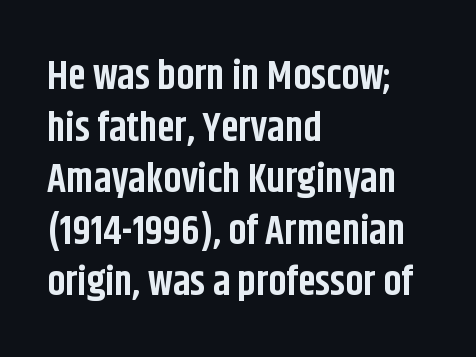
{"serif": "no", "italic": "no", "bold": "yes", "weight": "bold", "width": "condensed", "stroke_contrast": "low", "x_height": "large", "monospaced": "no", "underline": "no", "align": "left", "line_spacing": "normal", "line_spacing_ratio": 1.29, "letter_spacing": "normal", "letter_spacing_em": 0.0, "glyph_px": 40}
